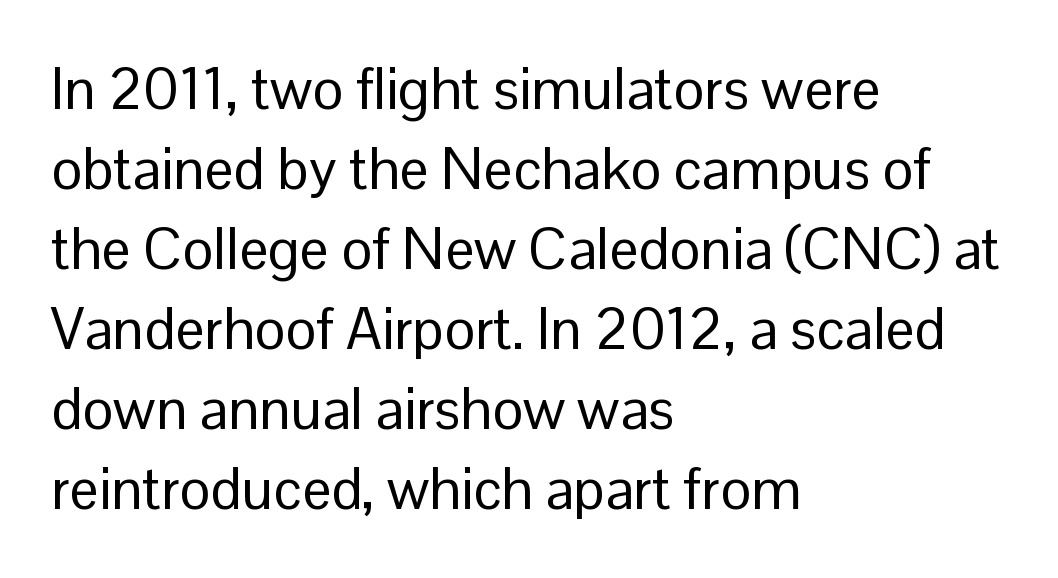
The image shows 58 px regular-weight sans-serif type, upright; set left-aligned, normal line spacing (1.38x), normal letter spacing, not underlined; low stroke contrast and a medium x-height.
